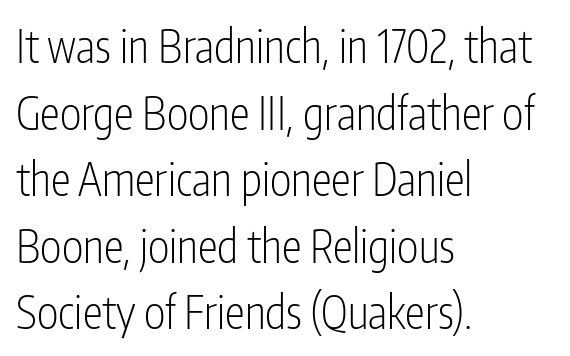
The type is set solid horizontally, with unmodified tracking. This sample uses an upright cut, with every glyph sitting square on the baseline. What kind of face is this? One without serifs — a sans. Think of a printed novel: that variable character pitch is what you see here. The font is comparable to plain body text, perhaps lighter.
